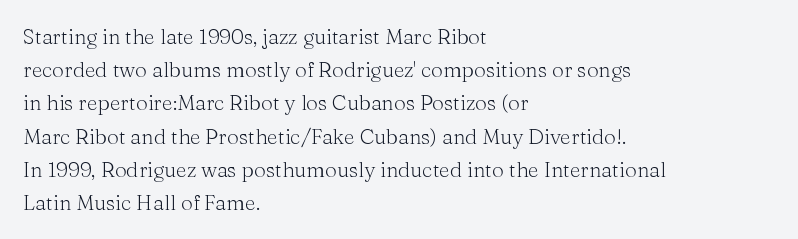
Q: Is the text bold? A: No.
Q: Is the text italic (slanted)? A: No, it is upright.
Q: Is the text underlined? A: No.
Q: How is the paragraph aligned? A: Left-aligned.
Q: Is the spacing between letters normal or unusually wide? A: Normal.
Q: Is the spacing between lines tight, normal or loose? A: Normal.
